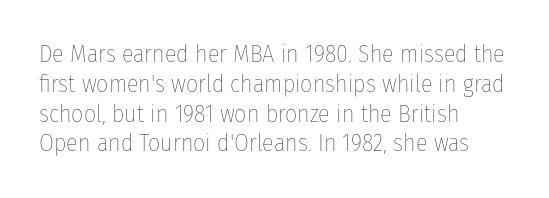
The image shows 24 px text type, upright; set left-aligned, line spacing 1.24x, normal letter spacing, not underlined.
